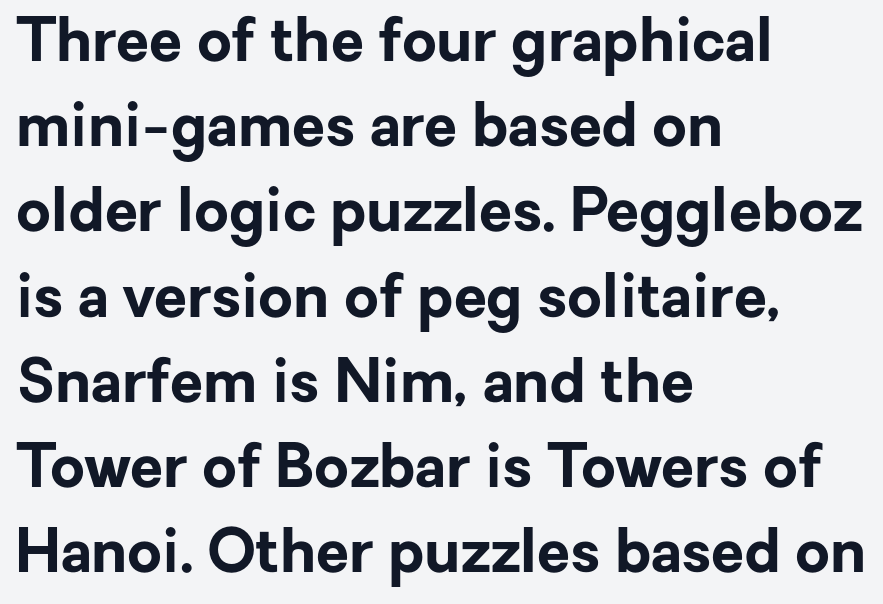
The typeface chosen for these lines omits serifs. This sample uses an upright cut, with every glyph sitting square on the baseline. A classic flush-left, rag-right setting is used for this passage. Every letter is thick-stroked: bold, no question. Underlining? Definitely not there. Is there much room between lines? A standard amount, neither cramped nor airy.
